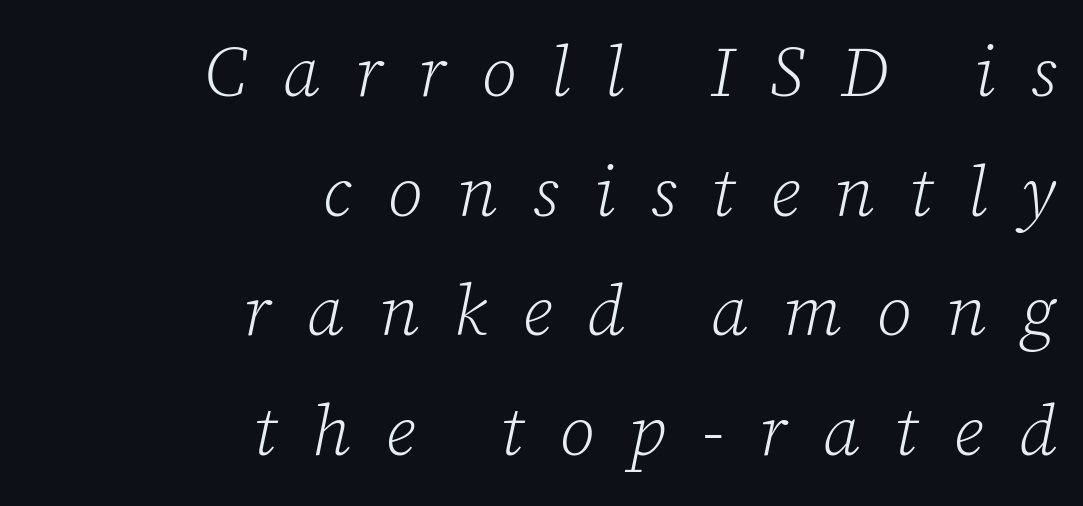
The image shows 70 px light serif type, italic (leaning right); set right-aligned, line spacing 1.71x, unusually wide letter spacing (+0.5 em), not underlined; low stroke contrast and a medium x-height.
